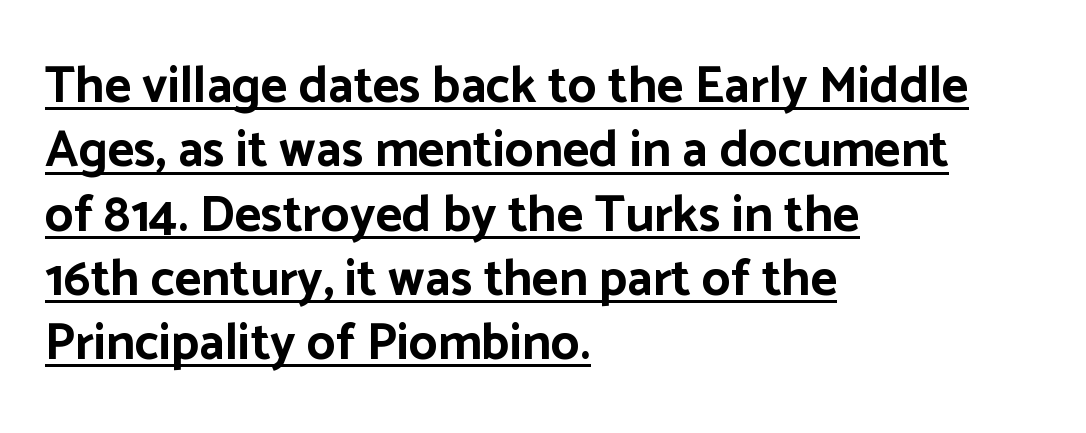
The image shows 51 px bold sans-serif type, upright; set left-aligned, normal line spacing (1.26x), normal letter spacing, underlined; low stroke contrast and a medium x-height.
